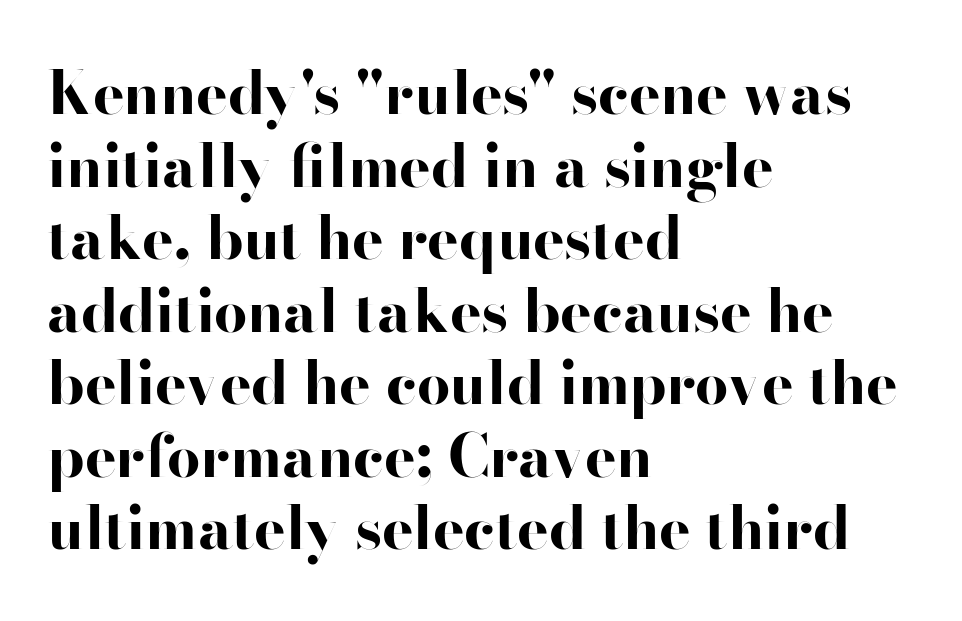
{"serif": "no", "italic": "no", "bold": "yes", "weight": "bold", "width": "wide", "stroke_contrast": "high", "x_height": "small", "monospaced": "no", "underline": "no", "align": "left", "line_spacing_ratio": 1.23, "letter_spacing": "normal", "letter_spacing_em": 0.0, "glyph_px": 59}
